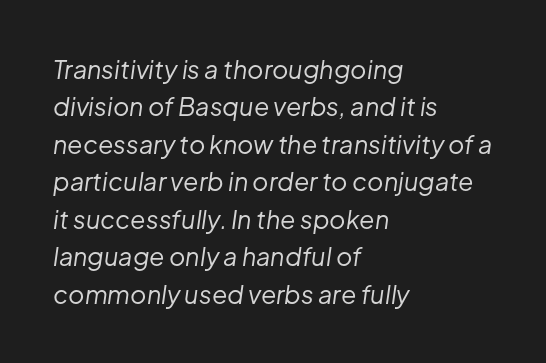
The image shows 25 px text type, italic (leaning right); set left-aligned, normal line spacing (1.5x), normal letter spacing, not underlined.
